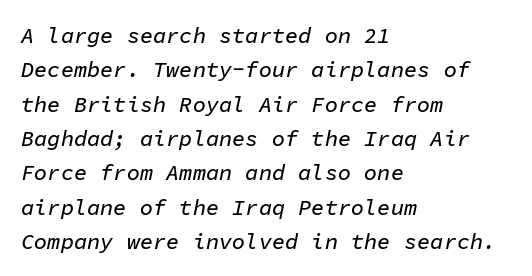
Q: Is the text italic (slanted)? A: Yes, it leans right by about 11 degrees.
Q: Is the text underlined? A: No.
Q: How is the paragraph aligned? A: Left-aligned.
Q: Is the spacing between letters normal or unusually wide? A: Normal.
Q: Is the spacing between lines tight, normal or loose? A: Normal.
